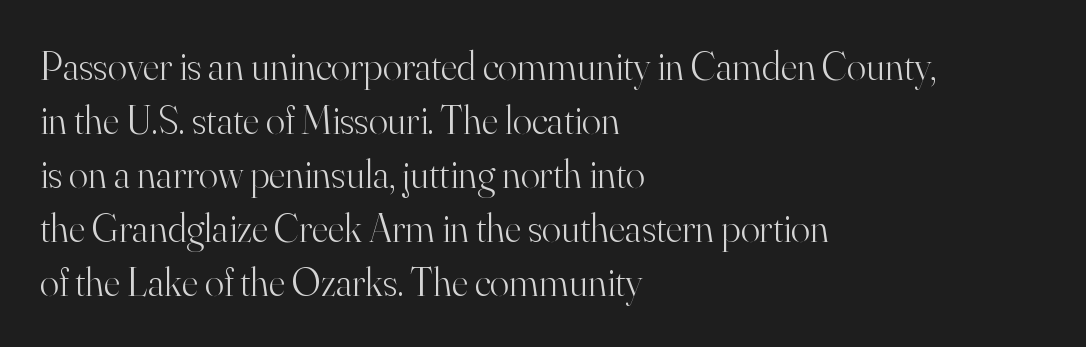
Reading down the column, the eye jumps a familiar distance to each next line. This sample uses an upright cut, with every glyph sitting square on the baseline. Caption: face not bold, strokes unweighted. The passage shown has conventional tracking throughout.
